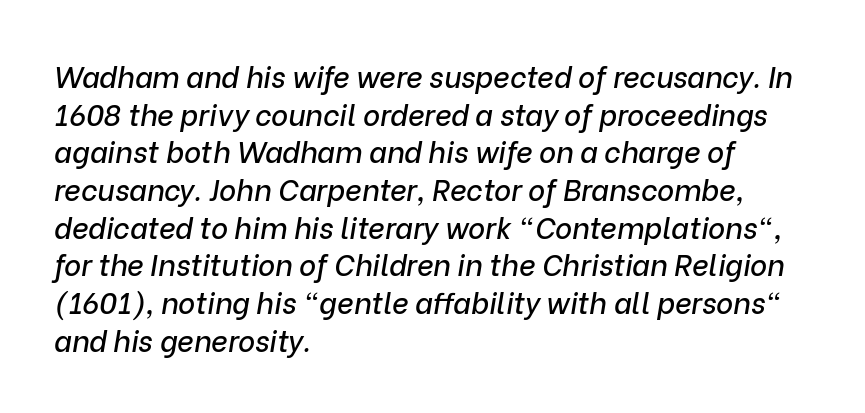
{"italic": "yes", "lean": "right", "slant_degrees": 9, "width": "normal", "stroke_contrast": "low", "x_height": "medium", "monospaced": "no", "underline": "no", "align": "left", "line_spacing": "normal", "line_spacing_ratio": 1.3, "letter_spacing": "normal", "letter_spacing_em": 0.0, "glyph_px": 29}
